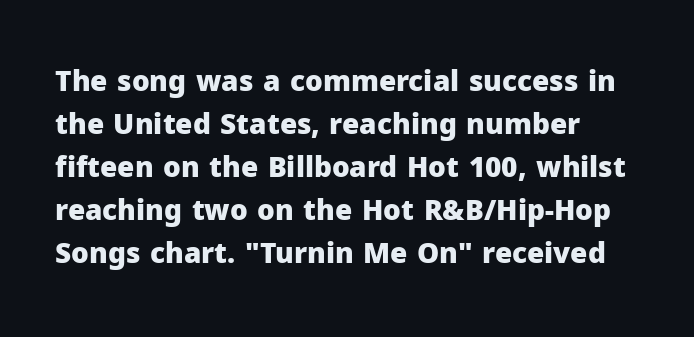
Q: Is the text bold? A: Yes.
Q: Is the text italic (slanted)? A: No, it is upright.
Q: Is the typeface a serif or a sans-serif typeface? A: Sans-serif.
Q: Is the text underlined? A: No.
Q: How is the paragraph aligned? A: Left-aligned.
Q: Is the spacing between letters normal or unusually wide? A: Normal.
Q: Is the spacing between lines tight, normal or loose? A: Normal.
Q: Width (condensed, normal, or wide)? A: Normal.
Q: Stroke contrast? A: Low.
Q: x-height? A: Medium.
Q: Monospaced? A: No.
